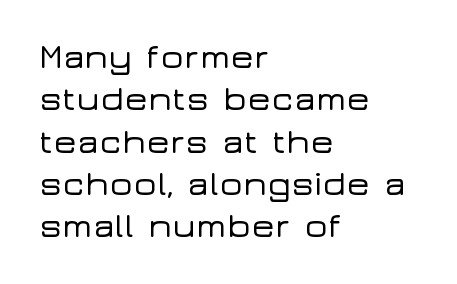
{"serif": "no", "italic": "no", "width": "wide", "stroke_contrast": "low", "x_height": "medium", "monospaced": "no", "underline": "no", "align": "left", "line_spacing_ratio": 1.21, "letter_spacing": "normal", "letter_spacing_em": 0.0, "glyph_px": 35}
